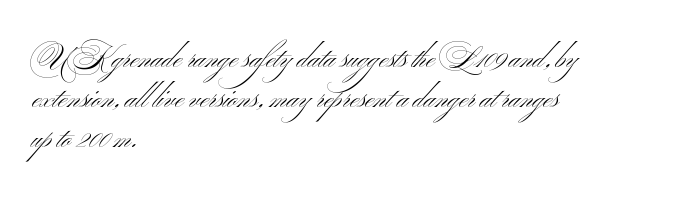
Q: Is the text bold? A: No.
Q: Is the typeface a serif or a sans-serif typeface? A: Sans-serif.
Q: Is the text underlined? A: No.
Q: How is the paragraph aligned? A: Left-aligned.
Q: Is the spacing between letters normal or unusually wide? A: Normal.
Q: Is the spacing between lines tight, normal or loose? A: Normal.
Q: Width (condensed, normal, or wide)? A: Wide.
Q: Stroke contrast? A: Medium.
Q: x-height? A: Small.
Q: Monospaced? A: No.
